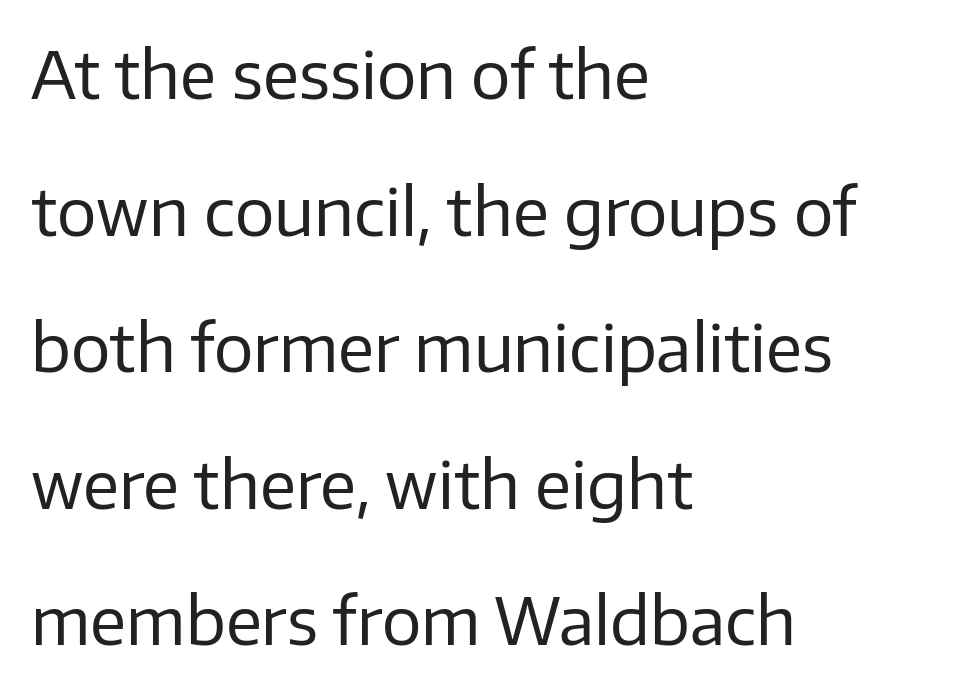
Q: Is the text bold? A: No.
Q: Is the text italic (slanted)? A: No, it is upright.
Q: Is the typeface a serif or a sans-serif typeface? A: Sans-serif.
Q: Is the text underlined? A: No.
Q: How is the paragraph aligned? A: Left-aligned.
Q: Is the spacing between letters normal or unusually wide? A: Normal.
Q: Is the spacing between lines tight, normal or loose? A: Loose.
Q: Width (condensed, normal, or wide)? A: Normal.
Q: Stroke contrast? A: Low.
Q: x-height? A: Medium.
Q: Monospaced? A: No.
